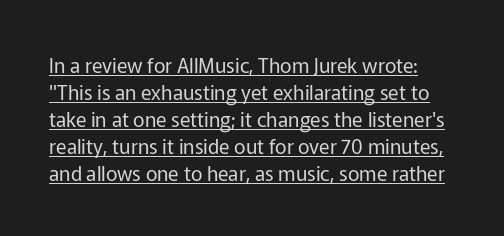
{"italic": "no", "bold": "no", "underline": "yes", "line_spacing": "normal", "line_spacing_ratio": 1.35, "letter_spacing": "normal", "letter_spacing_em": 0.0, "glyph_px": 20}
